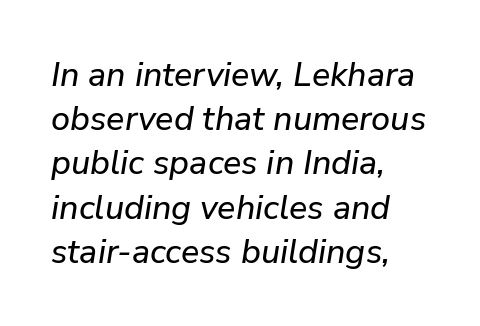
{"italic": "yes", "lean": "right", "slant_degrees": 9, "width": "normal", "stroke_contrast": "low", "x_height": "medium", "monospaced": "no", "underline": "no", "align": "left", "line_spacing": "normal", "line_spacing_ratio": 1.3, "letter_spacing": "normal", "letter_spacing_em": 0.0, "glyph_px": 34}
